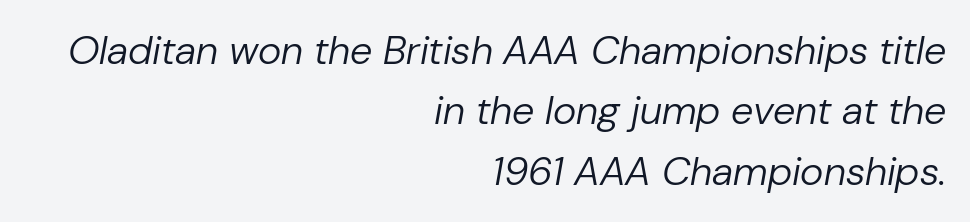
{"italic": "yes", "lean": "right", "slant_degrees": 10, "bold": "no", "weight": "regular", "width": "normal", "stroke_contrast": "low", "x_height": "medium", "monospaced": "no", "underline": "no", "align": "right", "line_spacing": "normal", "line_spacing_ratio": 1.51, "letter_spacing": "normal", "letter_spacing_em": 0.0, "glyph_px": 40}
